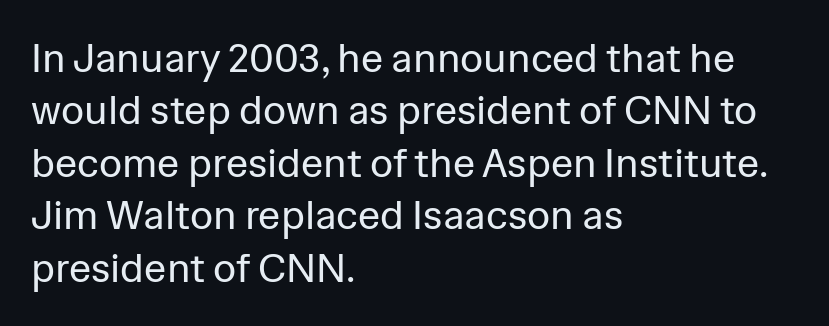
In terms of leading, this rendering sits right in the middle. This sample has the flowing, uneven cadence of proportional lettering. I'd call this a sans setting — the letters go barefoot. No chunkiness to these letters — they're not bold. Teacher's note: observe the even left margin — that is flush-left alignment.
